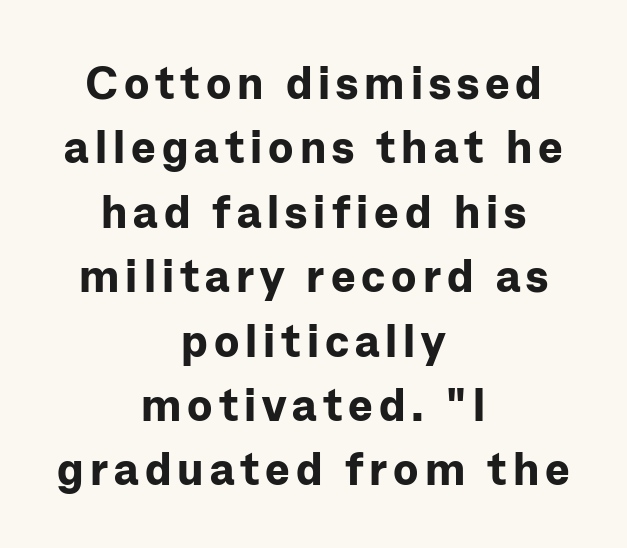
Q: Is the text bold? A: Yes.
Q: Is the text italic (slanted)? A: No, it is upright.
Q: Is the typeface a serif or a sans-serif typeface? A: Sans-serif.
Q: Is the text underlined? A: No.
Q: How is the paragraph aligned? A: Centered.
Q: Is the spacing between lines tight, normal or loose? A: Normal.
Q: Width (condensed, normal, or wide)? A: Normal.
Q: Stroke contrast? A: Low.
Q: x-height? A: Medium.
Q: Monospaced? A: No.
